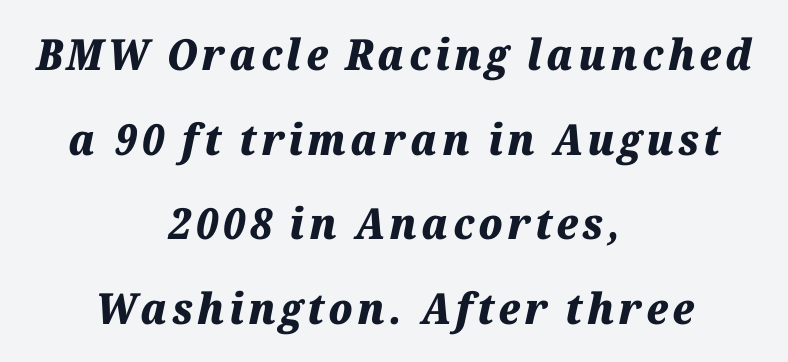
Q: Is the text bold? A: Yes.
Q: Is the text italic (slanted)? A: Yes, it leans right by about 12 degrees.
Q: Is the text underlined? A: No.
Q: How is the paragraph aligned? A: Centered.
Q: Is the spacing between lines tight, normal or loose? A: Loose.
Q: Width (condensed, normal, or wide)? A: Normal.
Q: Stroke contrast? A: Medium.
Q: x-height? A: Medium.
Q: Monospaced? A: No.
